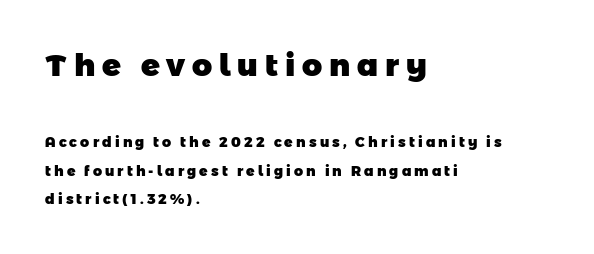
The image shows 31 px heavy sans-serif type; set left-aligned, loose line spacing (2.04x), unusually wide letter spacing (+0.22 em), not underlined; the first (top) block is 2.21x larger; low stroke contrast and a medium x-height.
